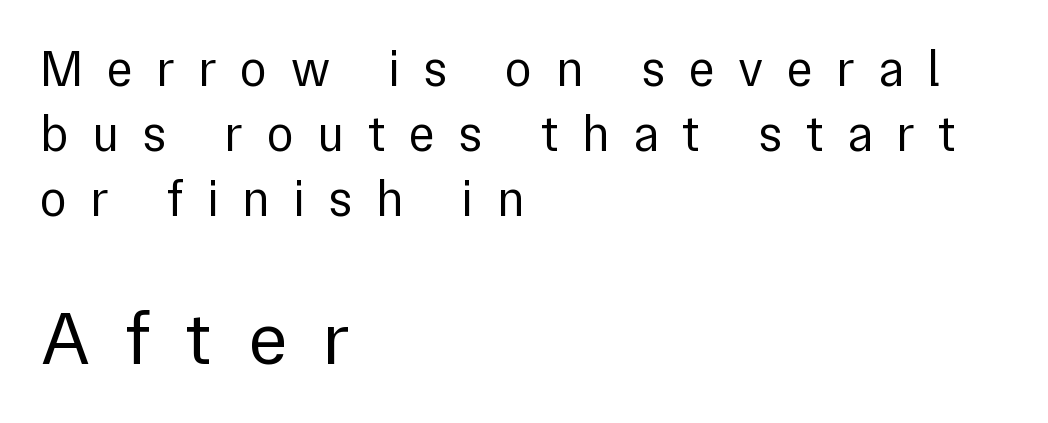
{"serif": "no", "italic": "no", "bold": "no", "weight": "regular", "width": "normal", "x_height": "medium", "monospaced": "no", "underline": "no", "align": "left", "line_spacing": "normal", "line_spacing_ratio": 1.3, "letter_spacing": "wide", "letter_spacing_em": 0.47, "larger_block": "second", "size_ratio": 1.5, "glyph_px": 75}
